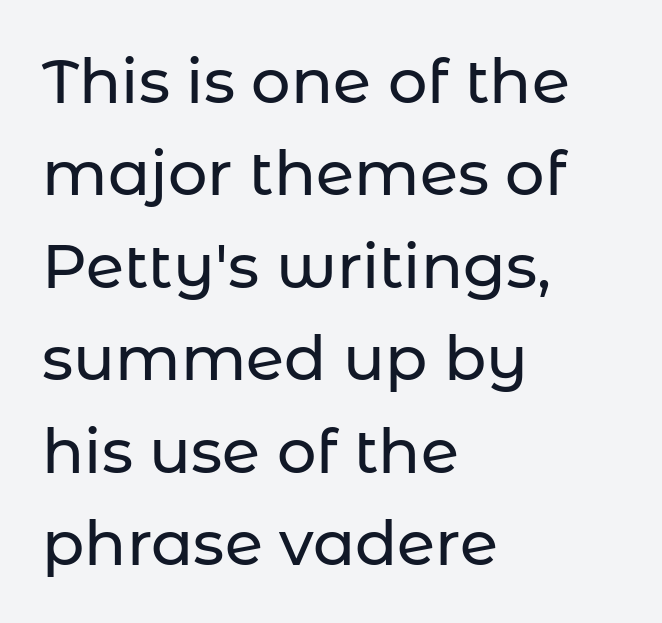
{"serif": "no", "italic": "no", "width": "normal", "stroke_contrast": "low", "x_height": "medium", "monospaced": "no", "underline": "no", "align": "left", "line_spacing": "normal", "line_spacing_ratio": 1.49, "letter_spacing": "normal", "letter_spacing_em": 0.0, "glyph_px": 62}
